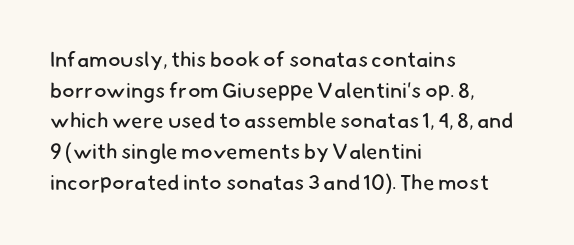
Q: Is the text bold? A: No.
Q: Is the text underlined? A: No.
Q: How is the paragraph aligned? A: Left-aligned.
Q: Is the spacing between letters normal or unusually wide? A: Normal.
Q: Is the spacing between lines tight, normal or loose? A: Normal.
